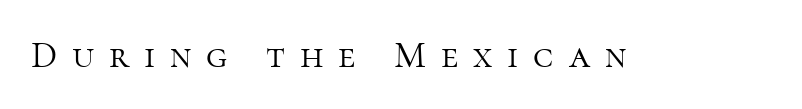
Yep, those are serifs on the letters. Inter-character spacing is expanded well beyond the font's built-in metrics. A roman cut, with each character standing at attention. Is the stroke heavy? The answer is a plain regular-or-lighter.
